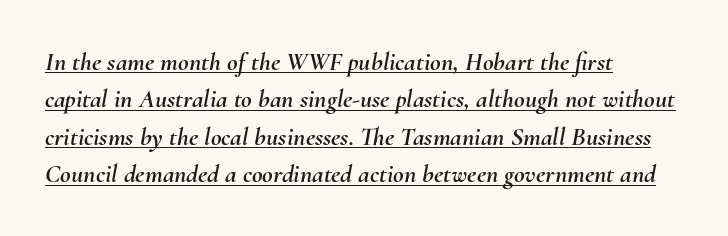
The rows are spaced the way most documents space them. Short note: letters normally spaced. Notice how the passage keeps a crisp vertical edge on the left only. Observe the lean: these are italic letterforms. Has an underline been added? It has.
